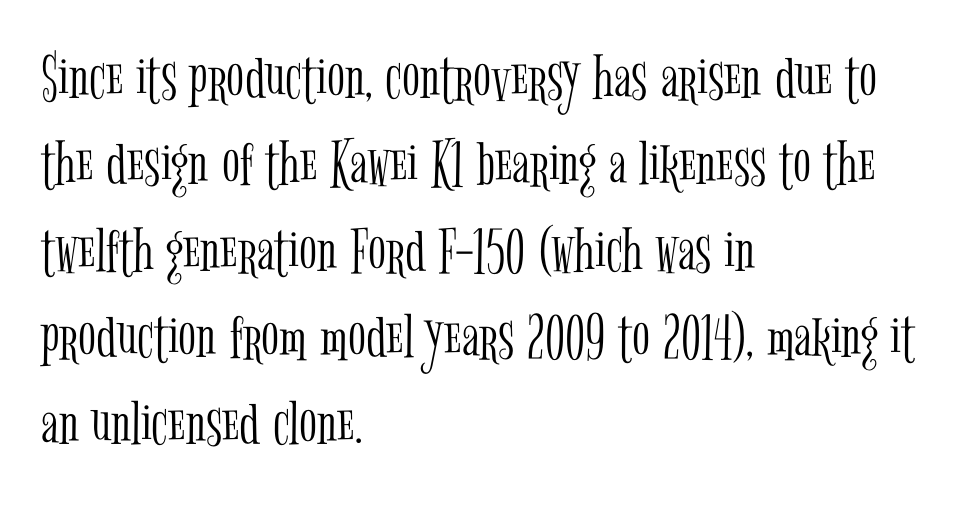
The image shows 66 px light, condensed serif type, upright; set left-aligned, normal line spacing (1.31x), normal letter spacing, not underlined; low stroke contrast and a medium x-height.
